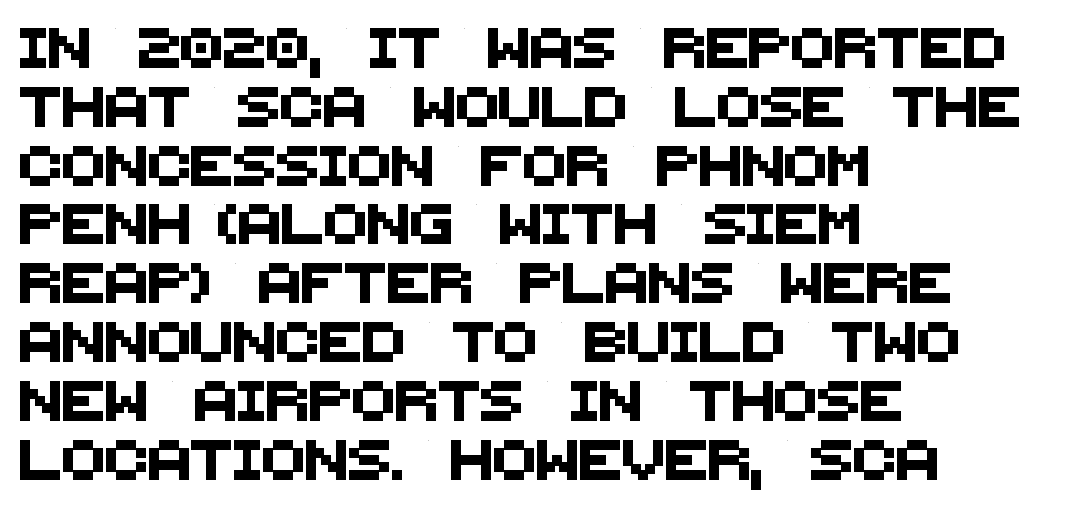
A typesetter would call this zero additional tracking. Caption: multi-line text, flush left, ragged right. Descender tails drop into unmarked territory. The type family on display is of the sans-serif kind. Honestly, the row spacing looks completely unremarkable. These lines are rendered in a variable-pitch font.
